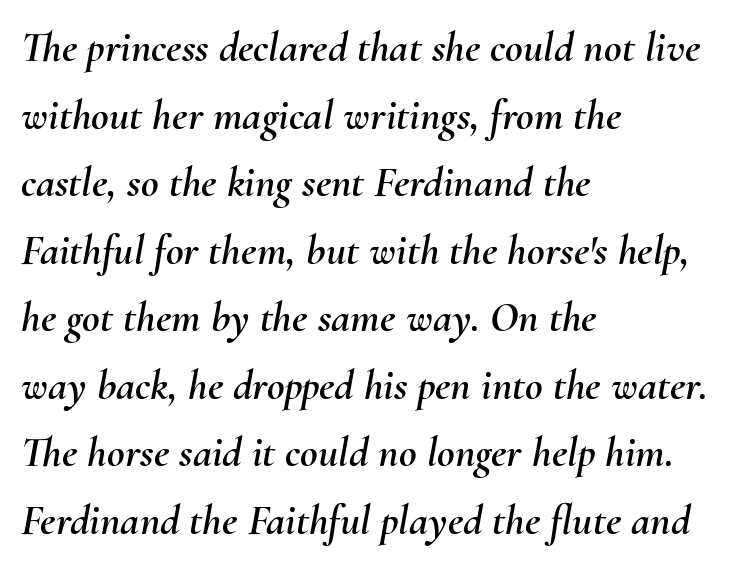
Q: Is the text italic (slanted)? A: Yes, it leans right by about 10 degrees.
Q: Is the text underlined? A: No.
Q: How is the paragraph aligned? A: Left-aligned.
Q: Is the spacing between letters normal or unusually wide? A: Normal.
Q: Is the spacing between lines tight, normal or loose? A: Normal.
Q: Width (condensed, normal, or wide)? A: Normal.
Q: Stroke contrast? A: Medium.
Q: x-height? A: Small.
Q: Monospaced? A: No.
